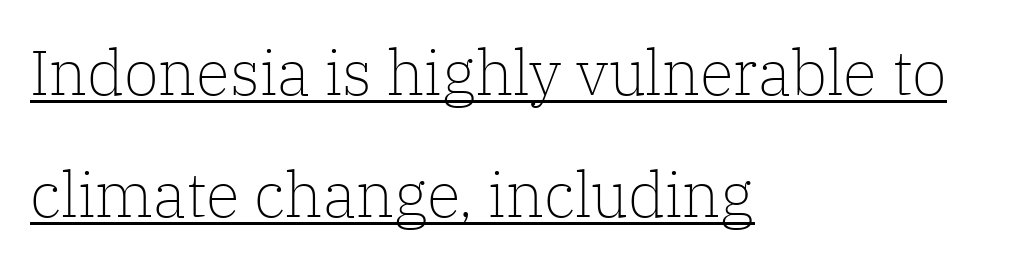
The image shows 63 px light serif type, upright; set left-aligned, loose line spacing (1.93x), normal letter spacing, underlined; low stroke contrast and a medium x-height.
